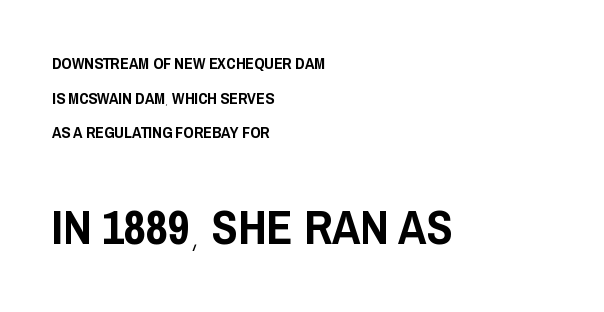
The image shows 48 px condensed sans-serif type, upright; set left-aligned, loose line spacing (2.16x), normal letter spacing, not underlined; the second (bottom) block is 3.0x larger; low stroke contrast and a large x-height.
